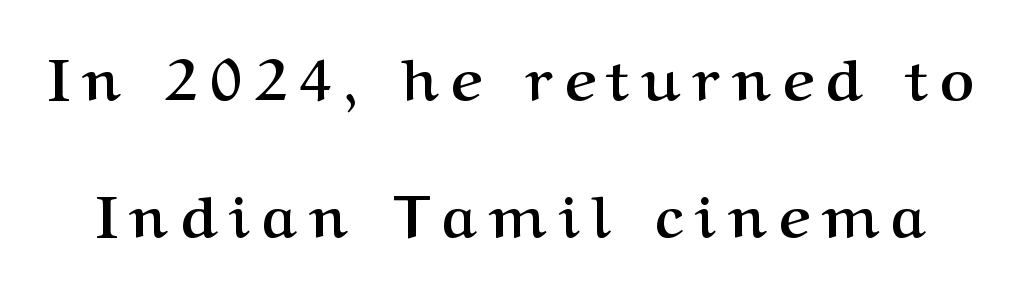
Q: Is the text bold? A: Yes.
Q: Is the text italic (slanted)? A: No, it is upright.
Q: Is the typeface a serif or a sans-serif typeface? A: Serif.
Q: Is the text underlined? A: No.
Q: Is the spacing between letters normal or unusually wide? A: Unusually wide.
Q: Is the spacing between lines tight, normal or loose? A: Loose.
Q: Width (condensed, normal, or wide)? A: Normal.
Q: Stroke contrast? A: Medium.
Q: x-height? A: Medium.
Q: Monospaced? A: No.
